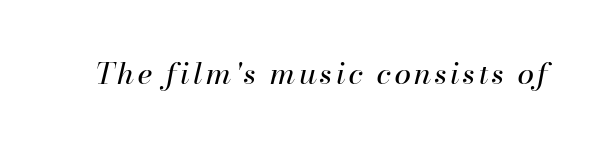
The string is rendered with underlining switched off. Stroke mass is kept to a normal reading level or below. Posture: slanted. A typesetter would call this proportional, since set widths differ per character.
